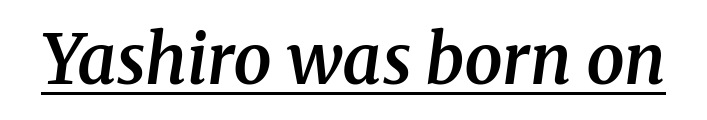
{"serif": "yes", "italic": "yes", "lean": "right", "slant_degrees": 8, "bold": "semi", "weight": "semibold", "width": "normal", "stroke_contrast": "medium", "x_height": "medium", "monospaced": "no", "underline": "yes", "letter_spacing": "normal", "letter_spacing_em": 0.0, "glyph_px": 68}
